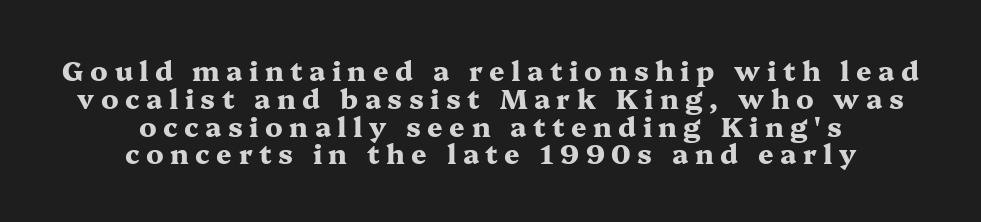
This is heavy type, rendered in bold. Unlike italic type, these characters show no tilt at all. This rendering features lettering with no underline. What's the leading like? Squeezed, with rows nearly overlapping. The rendering inserts visible extra space after every character.
